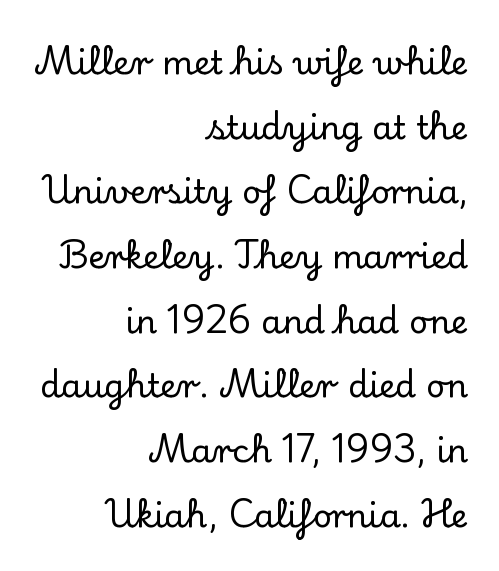
Typeset ragged left — the right edge is the straight one. I'd call this a serif setting — the letters wear small feet. Letters rest on an invisible, unmarked baseline. Think of a printed novel: that variable character pitch is what you see here. Does extra space separate the letters? No, they use regular spacing.
